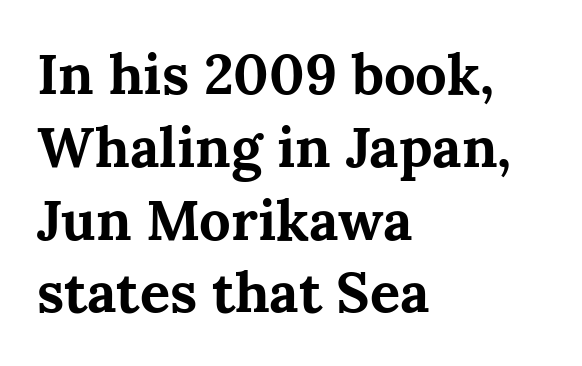
The glyphs have the mass of a bold cut. Short note: letters normally spaced. Line starts are locked; line ends wander. A serif font was chosen for this passage. Here the designer chose a conventional face with non-uniform glyph widths. Bare-footed words on every line.
